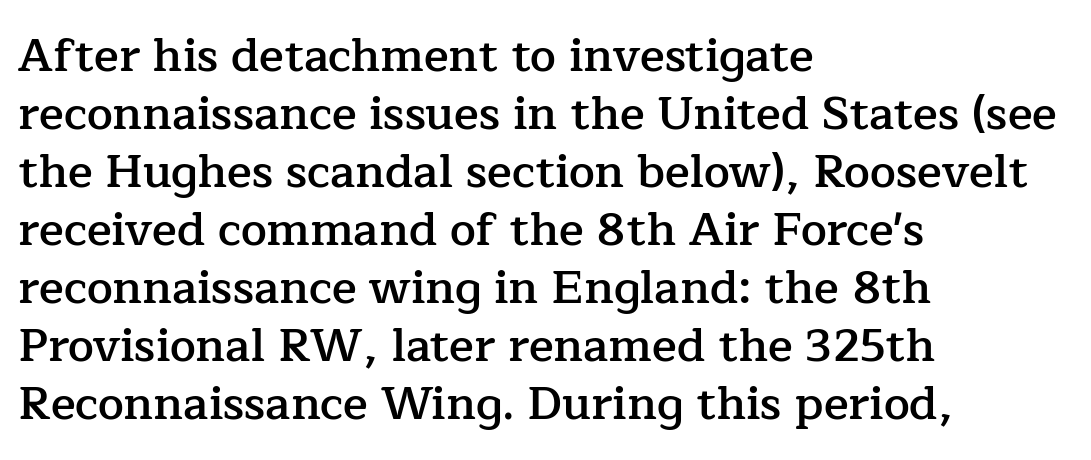
Proportional: the letters do not fall into vertical columns. You can tell it's not italic because the verticals are truly vertical. What weight is shown? A semibold, between regular and bold. You could call the tracking neutral — neither tight nor loose. Little horizontal feet cap the strokes, marking this as serif type.
